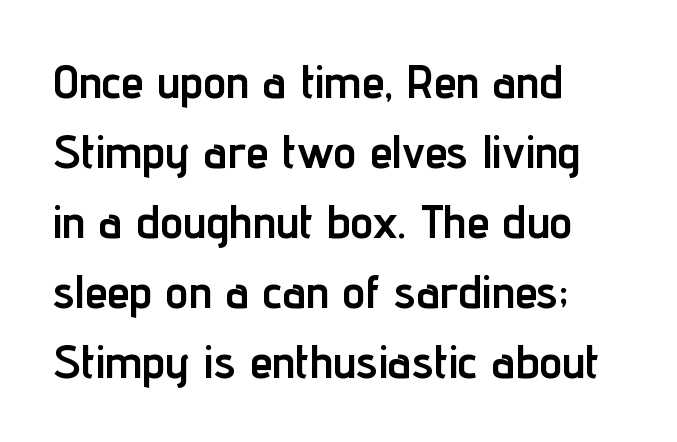
Q: Is the text bold? A: Yes.
Q: Is the text italic (slanted)? A: No, it is upright.
Q: Is the typeface a serif or a sans-serif typeface? A: Sans-serif.
Q: Is the text underlined? A: No.
Q: How is the paragraph aligned? A: Left-aligned.
Q: Is the spacing between letters normal or unusually wide? A: Normal.
Q: Is the spacing between lines tight, normal or loose? A: Normal.
Q: Width (condensed, normal, or wide)? A: Condensed.
Q: Stroke contrast? A: Low.
Q: x-height? A: Medium.
Q: Monospaced? A: No.
